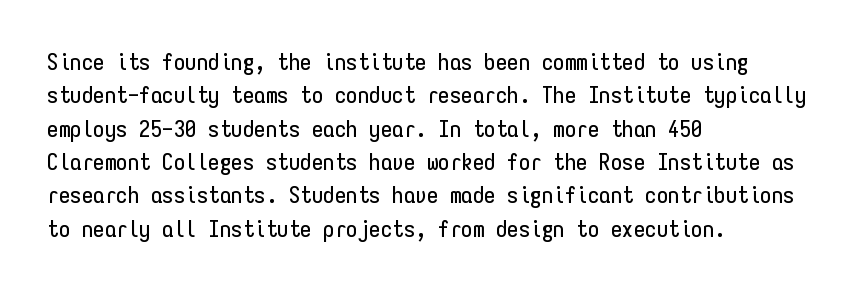
The image shows 23 px text type, upright; set left-aligned, normal line spacing (1.45x), normal letter spacing, not underlined.
